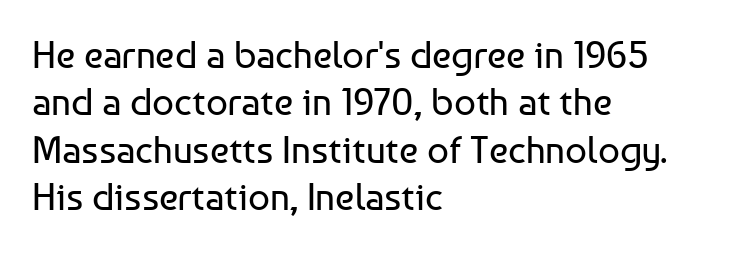
The image shows 38 px regular-weight sans-serif type, upright; set left-aligned, normal line spacing (1.25x), normal letter spacing, not underlined; low stroke contrast and a medium x-height.
